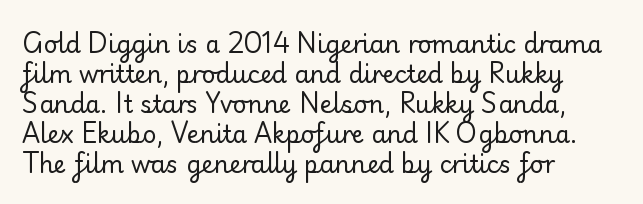
Honestly, there is no underline to notice here at all. The font's upright variant was chosen for this text. Horizontally, the lines are justified to the leading edge only. Bold? No — there's no thickening of the strokes.
